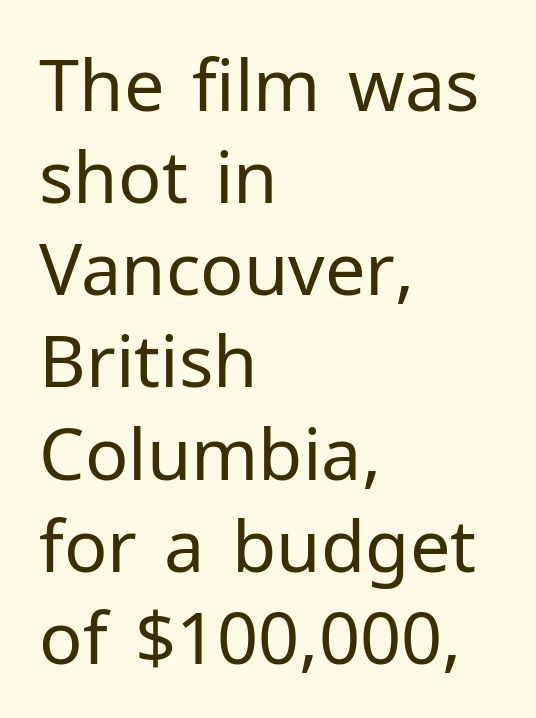
Q: Is the text bold? A: No.
Q: Is the text italic (slanted)? A: No, it is upright.
Q: Is the typeface a serif or a sans-serif typeface? A: Sans-serif.
Q: Is the text underlined? A: No.
Q: How is the paragraph aligned? A: Left-aligned.
Q: Is the spacing between letters normal or unusually wide? A: Normal.
Q: Is the spacing between lines tight, normal or loose? A: Normal.
Q: Width (condensed, normal, or wide)? A: Normal.
Q: Stroke contrast? A: Low.
Q: x-height? A: Medium.
Q: Monospaced? A: No.
